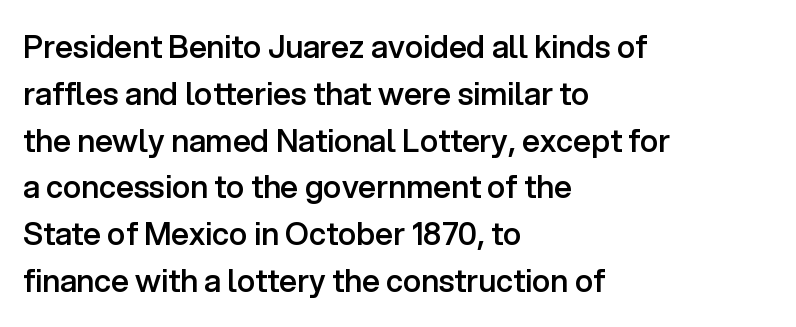
{"serif": "no", "italic": "no", "bold": "semi", "weight": "semibold", "width": "normal", "stroke_contrast": "low", "x_height": "medium", "monospaced": "no", "underline": "no", "align": "left", "line_spacing": "normal", "line_spacing_ratio": 1.51, "letter_spacing": "normal", "letter_spacing_em": 0.0, "glyph_px": 31}
